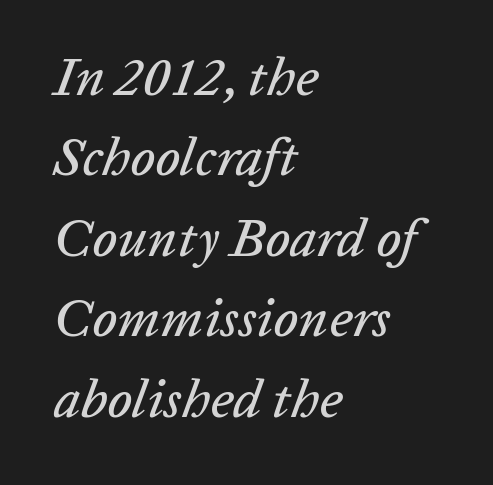
Q: Is the text italic (slanted)? A: Yes, it leans right by about 20 degrees.
Q: Is the text underlined? A: No.
Q: How is the paragraph aligned? A: Left-aligned.
Q: Is the spacing between letters normal or unusually wide? A: Normal.
Q: Is the spacing between lines tight, normal or loose? A: Normal.
Q: Width (condensed, normal, or wide)? A: Normal.
Q: Stroke contrast? A: Low.
Q: x-height? A: Medium.
Q: Monospaced? A: No.
